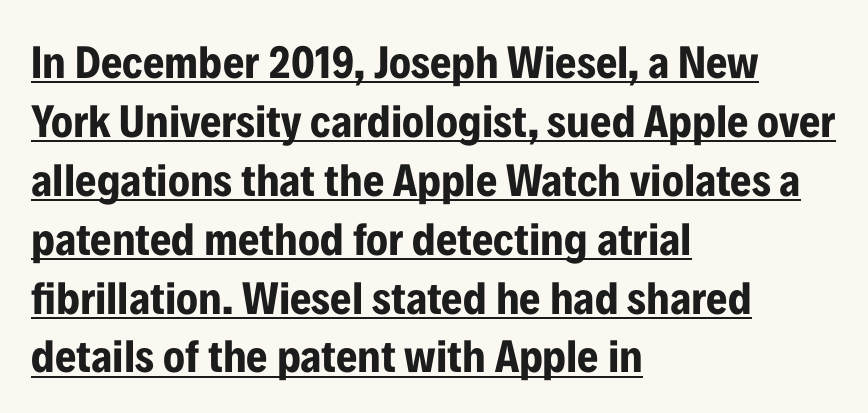
The image shows 46 px bold, condensed sans-serif type, upright; set left-aligned, normal line spacing (1.28x), normal letter spacing, underlined; low stroke contrast and a medium x-height.
